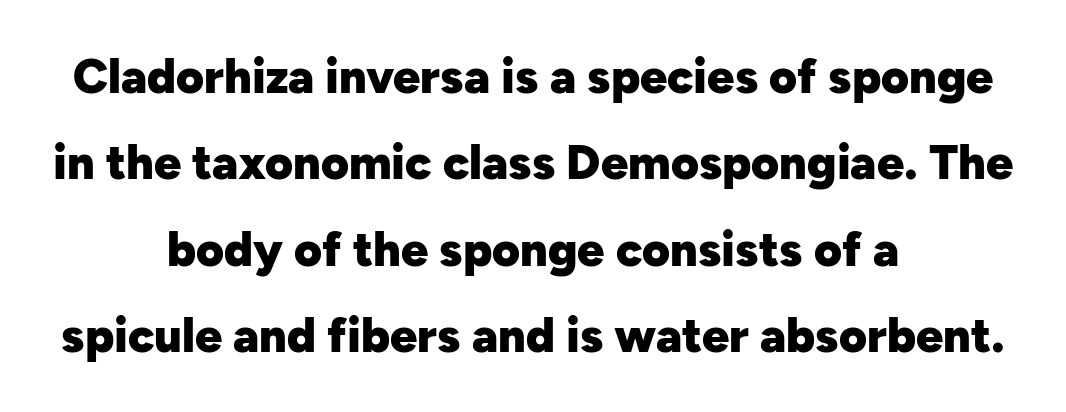
Q: Is the text bold? A: Yes.
Q: Is the text italic (slanted)? A: No, it is upright.
Q: Is the typeface a serif or a sans-serif typeface? A: Sans-serif.
Q: Is the text underlined? A: No.
Q: How is the paragraph aligned? A: Centered.
Q: Is the spacing between letters normal or unusually wide? A: Normal.
Q: Width (condensed, normal, or wide)? A: Normal.
Q: Stroke contrast? A: Low.
Q: x-height? A: Medium.
Q: Monospaced? A: No.
